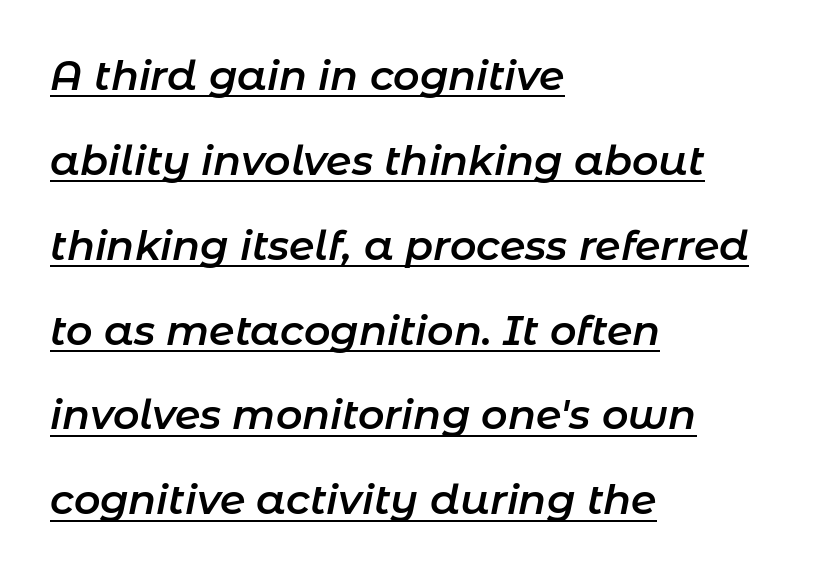
Q: Is the text bold? A: Semi-bold.
Q: Is the text italic (slanted)? A: Yes, it leans right by about 11 degrees.
Q: Is the text underlined? A: Yes.
Q: How is the paragraph aligned? A: Left-aligned.
Q: Is the spacing between letters normal or unusually wide? A: Normal.
Q: Is the spacing between lines tight, normal or loose? A: Loose.
Q: Width (condensed, normal, or wide)? A: Normal.
Q: Stroke contrast? A: Low.
Q: x-height? A: Medium.
Q: Monospaced? A: No.
